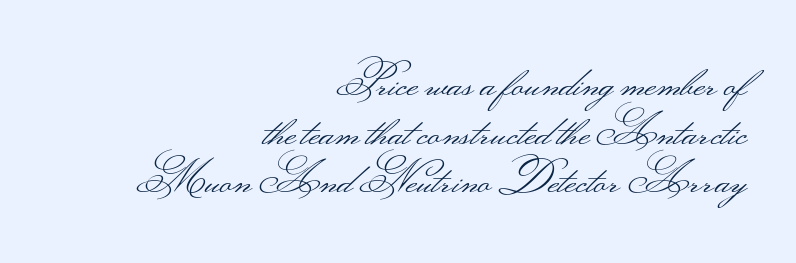
The image shows 43 px light, wide sans-serif type; set right-aligned, tight line spacing (1.13x), normal letter spacing, not underlined; medium stroke contrast.
